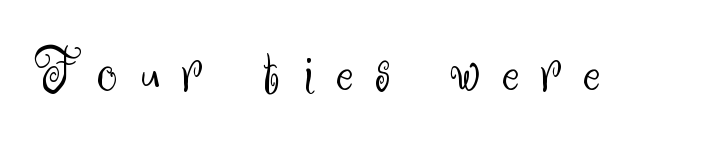
Q: Is the text bold? A: No.
Q: Is the text italic (slanted)? A: No, it is upright.
Q: Is the typeface a serif or a sans-serif typeface? A: Sans-serif.
Q: Is the text underlined? A: No.
Q: Is the spacing between letters normal or unusually wide? A: Unusually wide.
Q: Width (condensed, normal, or wide)? A: Normal.
Q: Stroke contrast? A: Medium.
Q: x-height? A: Small.
Q: Monospaced? A: No.
